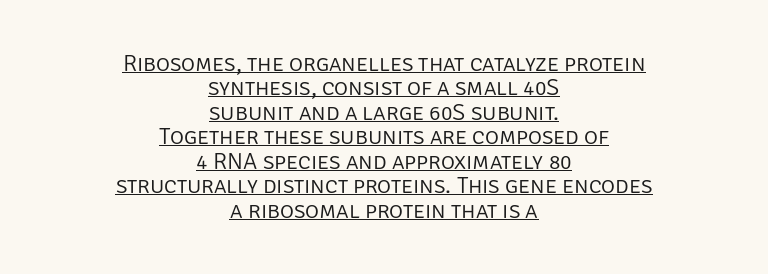
{"italic": "no", "bold": "no", "underline": "yes", "align": "center", "line_spacing": "tight", "line_spacing_ratio": 1.02, "letter_spacing": "normal", "letter_spacing_em": 0.0, "glyph_px": 24}
